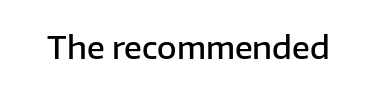
Strokes here are thickened, but only to semibold level. The words here are not underlined. The letters sit at their default tracking, neither squeezed nor spread. Note the varied advance widths — an 'i' is clearly narrower than an 'm'.
